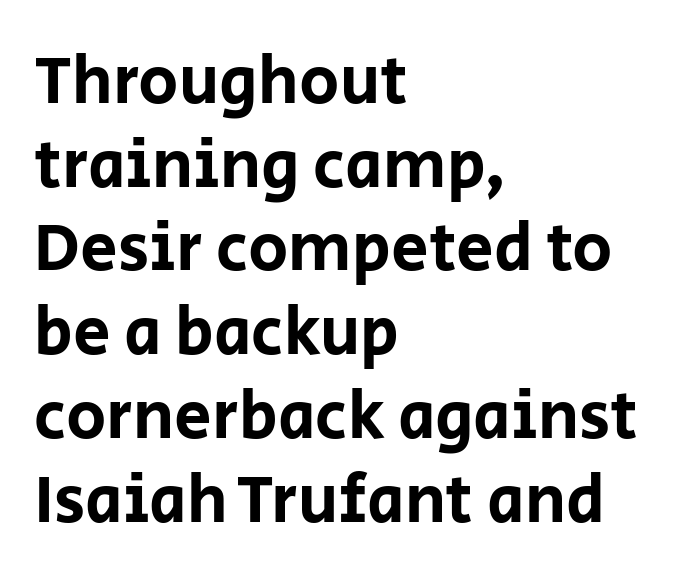
The tracking reads as untouched default to a designer's eye. You could not count columns in this text — the font is proportionally spaced. A bare baseline throughout the passage. The designer left line spacing at the default.
